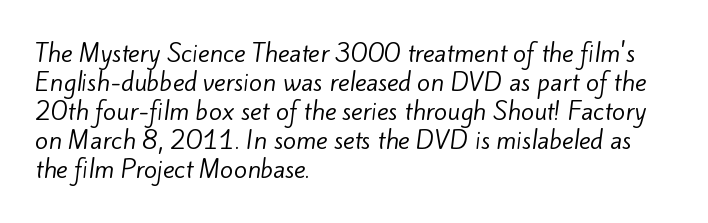
The passage shown is not underscored anywhere. This rendering uses left alignment, leaving the right contour irregular. Standard letterfit; no display-style spreading of the glyphs. Is the stroke heavy? The answer is a plain regular-or-lighter.
